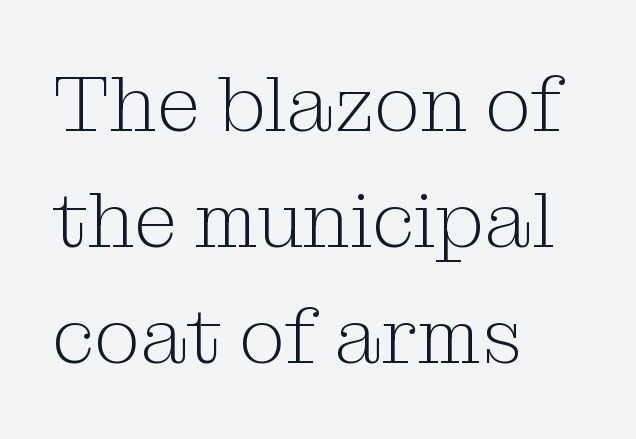
The image shows 80 px light serif type, upright; set left-aligned, normal line spacing (1.45x), normal letter spacing, not underlined; medium stroke contrast and a medium x-height.
